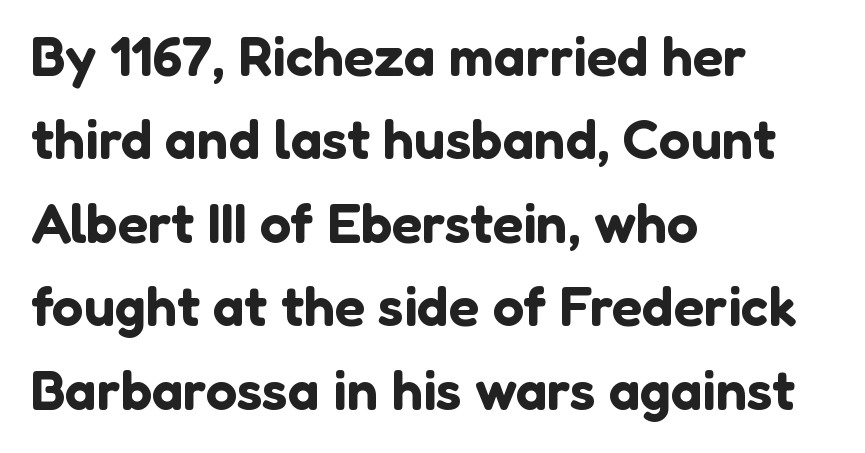
Teacher's note: observe the even left margin — that is flush-left alignment. The type family on display is of the sans-serif kind. This is roman type, the default non-slanted kind. Check under the words: just untouched page. Looks like regular typesetting: each glyph gets only the width it needs. Characters follow at the spacing the type designer built in.
